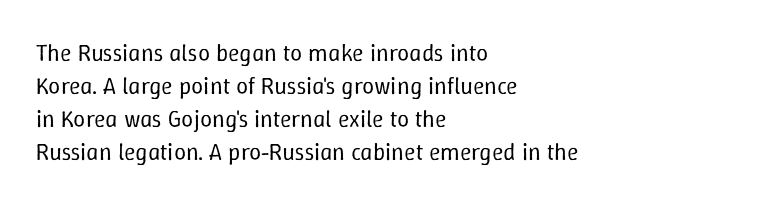
{"italic": "no", "bold": "no", "underline": "no", "align": "left", "line_spacing": "normal", "line_spacing_ratio": 1.38, "letter_spacing": "normal", "letter_spacing_em": 0.0, "glyph_px": 24}
